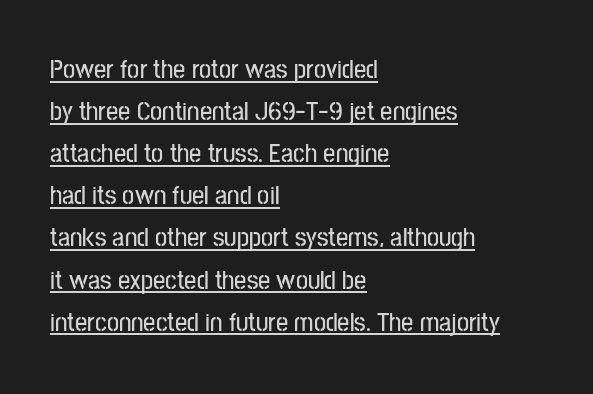
Q: Is the text italic (slanted)? A: No, it is upright.
Q: Is the text underlined? A: Yes.
Q: How is the paragraph aligned? A: Left-aligned.
Q: Is the spacing between letters normal or unusually wide? A: Normal.
Q: Is the spacing between lines tight, normal or loose? A: Normal.
